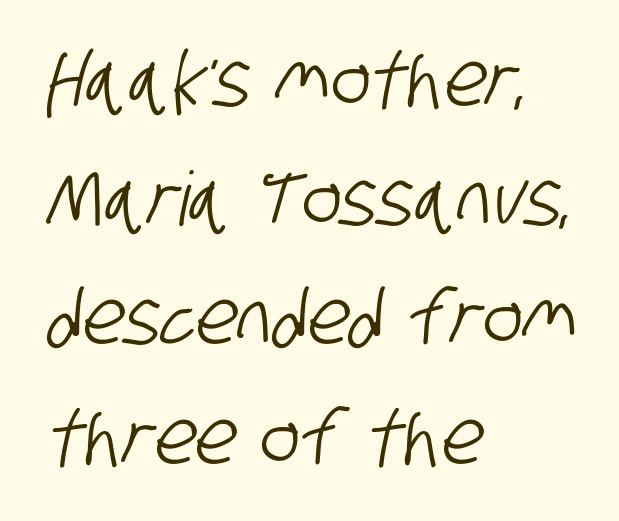
The block of text has a typical density, with ordinary space between rows. You could not count columns in this text — the font is proportionally spaced. Nobody drew a line under any word here. Regarding serifs, this sample does without them. Tracking value appears to be zero — textbook default spacing. The paragraph shown leans on its left margin.
